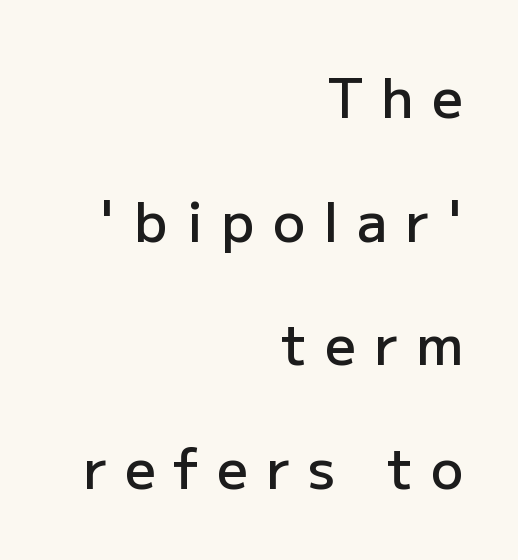
Q: Is the text bold? A: Semi-bold.
Q: Is the text italic (slanted)? A: No, it is upright.
Q: Is the typeface a serif or a sans-serif typeface? A: Sans-serif.
Q: Is the text underlined? A: No.
Q: How is the paragraph aligned? A: Right-aligned.
Q: Is the spacing between letters normal or unusually wide? A: Unusually wide.
Q: Is the spacing between lines tight, normal or loose? A: Loose.
Q: Width (condensed, normal, or wide)? A: Normal.
Q: Stroke contrast? A: Low.
Q: x-height? A: Medium.
Q: Monospaced? A: No.
